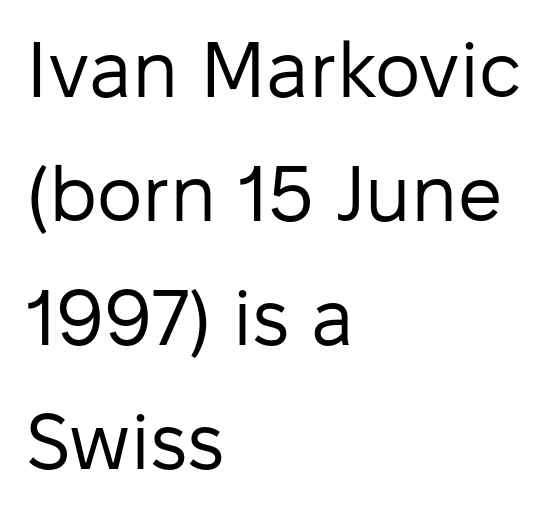
The image shows 78 px regular-weight sans-serif type, upright; set left-aligned, normal line spacing (1.59x), normal letter spacing, not underlined; low stroke contrast and a medium x-height.
